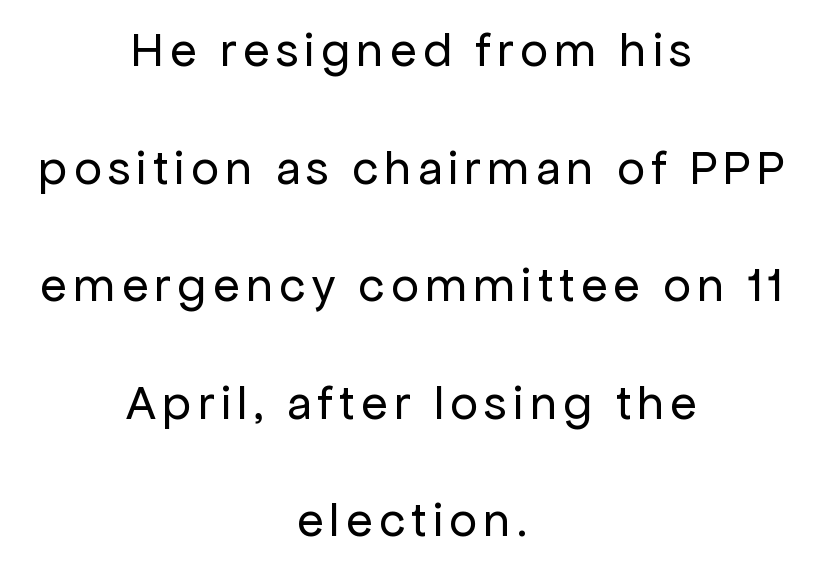
Q: Is the text bold? A: No.
Q: Is the text italic (slanted)? A: No, it is upright.
Q: Is the typeface a serif or a sans-serif typeface? A: Sans-serif.
Q: Is the text underlined? A: No.
Q: How is the paragraph aligned? A: Centered.
Q: Is the spacing between lines tight, normal or loose? A: Loose.
Q: Width (condensed, normal, or wide)? A: Normal.
Q: Stroke contrast? A: Low.
Q: x-height? A: Medium.
Q: Monospaced? A: No.
